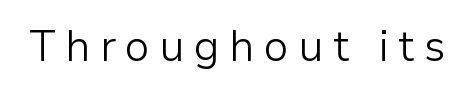
Q: Is the text bold? A: No.
Q: Is the text italic (slanted)? A: No, it is upright.
Q: Is the typeface a serif or a sans-serif typeface? A: Sans-serif.
Q: Is the text underlined? A: No.
Q: Is the spacing between letters normal or unusually wide? A: Unusually wide.
Q: Width (condensed, normal, or wide)? A: Normal.
Q: Stroke contrast? A: Low.
Q: x-height? A: Medium.
Q: Monospaced? A: No.
